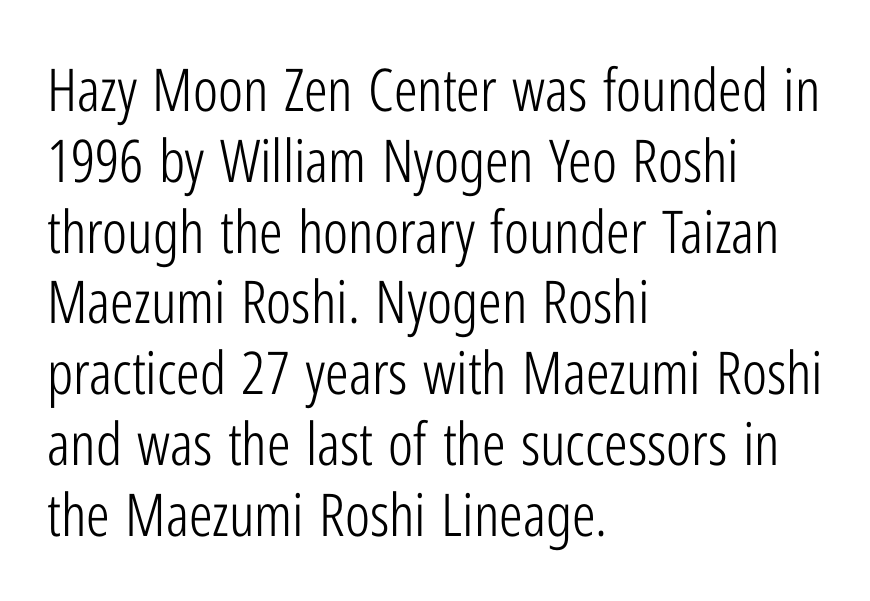
Each stroke keeps to a modest, everyday thickness or less. The setting favours the left margin, as ordinary paragraphs usually do. These lines are rendered in a variable-pitch font. The words here are not underlined.
